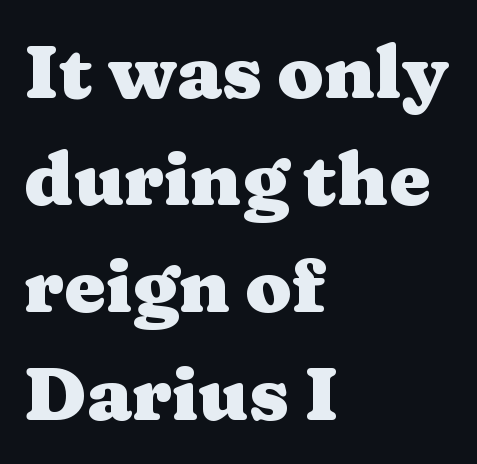
{"serif": "yes", "italic": "no", "bold": "yes", "weight": "heavy", "width": "wide", "stroke_contrast": "medium", "x_height": "medium", "monospaced": "no", "underline": "no", "align": "left", "line_spacing": "normal", "line_spacing_ratio": 1.43, "letter_spacing": "normal", "letter_spacing_em": 0.0, "glyph_px": 75}
